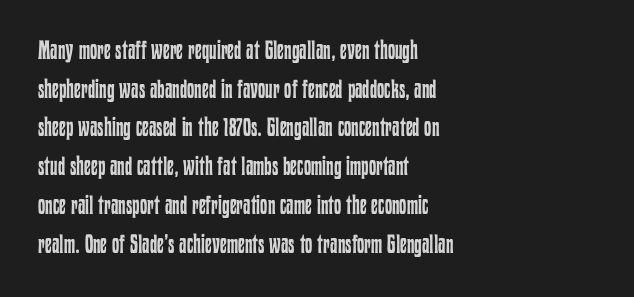
{"italic": "no", "bold": "no", "underline": "no", "align": "left", "line_spacing": "normal", "line_spacing_ratio": 1.49, "letter_spacing": "normal", "letter_spacing_em": 0.0, "glyph_px": 26}
